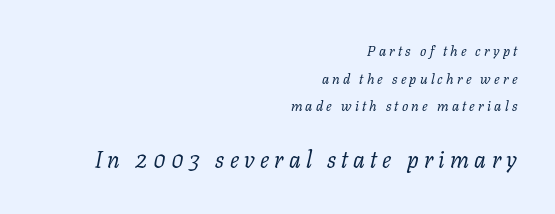
{"italic": "yes", "lean": "right", "slant_degrees": 11, "bold": "no", "underline": "no", "align": "right", "line_spacing": "loose", "line_spacing_ratio": 1.97, "letter_spacing": "wide", "letter_spacing_em": 0.23, "larger_block": "second", "size_ratio": 1.64, "glyph_px": 23}
